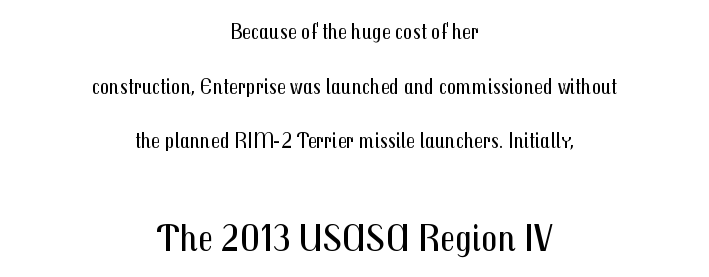
Q: Is the text bold? A: No.
Q: Is the text italic (slanted)? A: No, it is upright.
Q: Is the typeface a serif or a sans-serif typeface? A: Sans-serif.
Q: Is the text underlined? A: No.
Q: How is the paragraph aligned? A: Centered.
Q: Is the spacing between letters normal or unusually wide? A: Normal.
Q: Is the spacing between lines tight, normal or loose? A: Loose.
Q: Which block of text is set in a larger size, the first (top) or the second (bottom)? A: The second (bottom) one.
Q: Width (condensed, normal, or wide)? A: Condensed.
Q: Stroke contrast? A: Medium.
Q: x-height? A: Medium.
Q: Monospaced? A: No.
